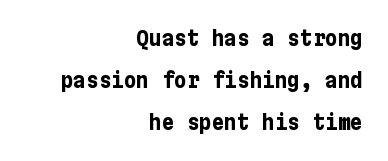
The tracking reads as untouched default to a designer's eye. Italic? Not at all — the glyphs are vertical. Regarding leading, the lines here are spaced well apart. Caption: bold face, heavy strokes. Each line ends at the same right margin while the left side varies.
